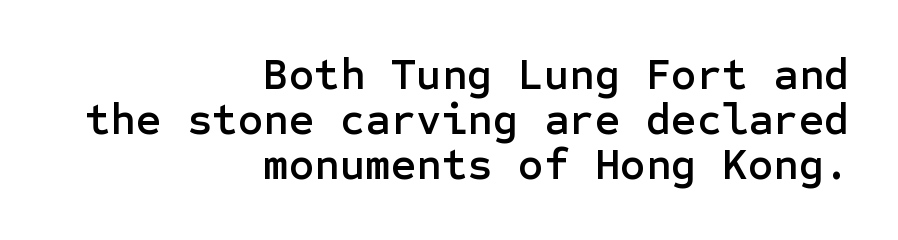
The image shows 44 px sans-serif type, upright; set right-aligned, tight line spacing (1.02x), normal letter spacing, not underlined; low stroke contrast and a medium x-height.
